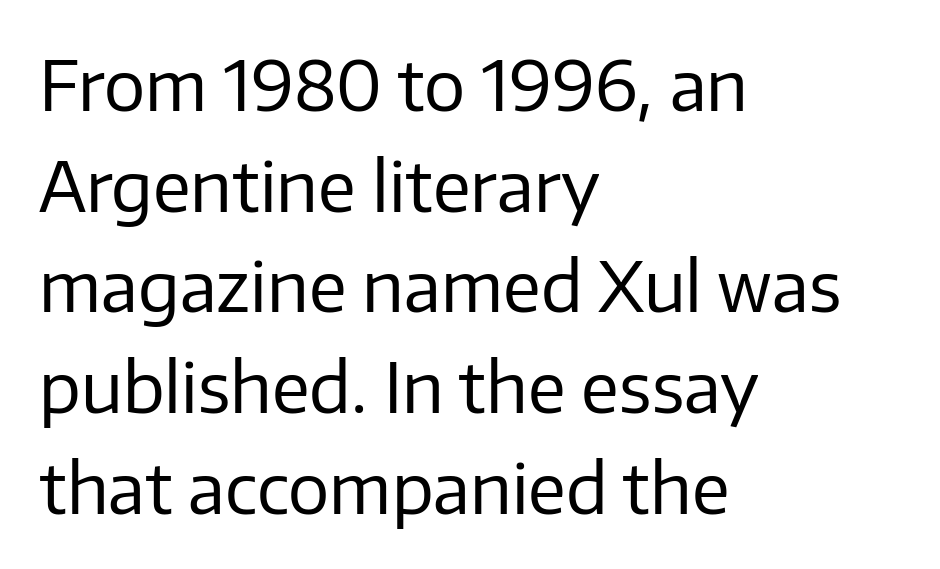
Nobody drew a line under any word here. The text was rendered using a sans face with plain stroke endings. Posture: straight, roman, zero tilt. One glance says typical: line gaps are just what's usual.
